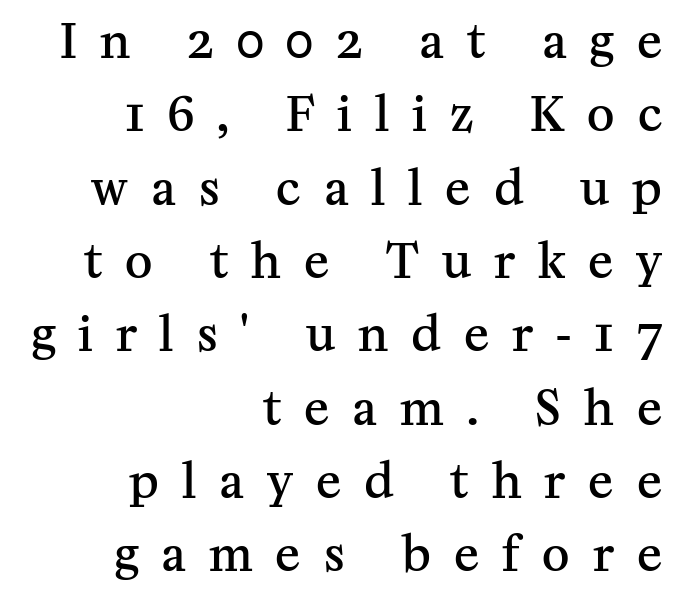
The image shows 47 px semibold serif type, upright; set right-aligned, normal line spacing (1.56x), unusually wide letter spacing (+0.49 em), not underlined; medium stroke contrast and a medium x-height.
